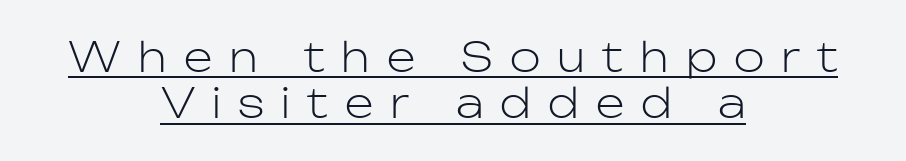
Q: Is the text bold? A: No.
Q: Is the text italic (slanted)? A: No, it is upright.
Q: Is the typeface a serif or a sans-serif typeface? A: Sans-serif.
Q: Is the text underlined? A: Yes.
Q: How is the paragraph aligned? A: Centered.
Q: Is the spacing between letters normal or unusually wide? A: Unusually wide.
Q: Is the spacing between lines tight, normal or loose? A: Tight.
Q: Width (condensed, normal, or wide)? A: Normal.
Q: Stroke contrast? A: Low.
Q: x-height? A: Medium.
Q: Monospaced? A: No.
